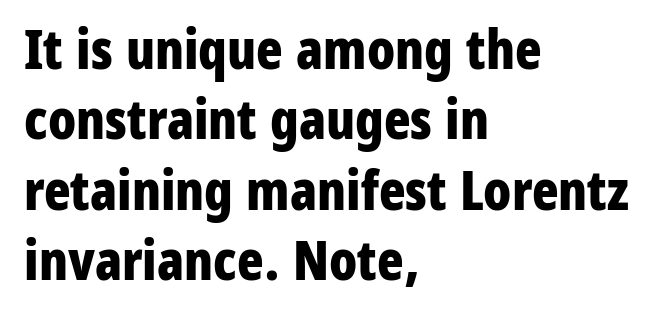
{"serif": "no", "italic": "no", "bold": "yes", "weight": "bold", "width": "condensed", "stroke_contrast": "low", "x_height": "medium", "monospaced": "no", "underline": "no", "align": "left", "line_spacing": "normal", "line_spacing_ratio": 1.28, "letter_spacing": "normal", "letter_spacing_em": 0.0, "glyph_px": 55}
